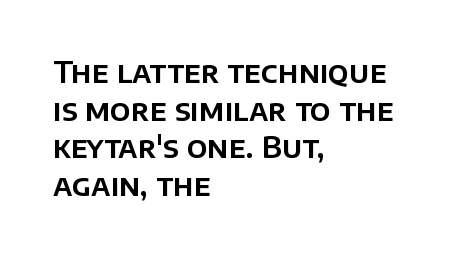
{"serif": "no", "italic": "no", "width": "normal", "stroke_contrast": "low", "x_height": "large", "monospaced": "no", "underline": "no", "align": "left", "line_spacing": "normal", "line_spacing_ratio": 1.3, "letter_spacing": "normal", "letter_spacing_em": 0.0, "glyph_px": 29}
